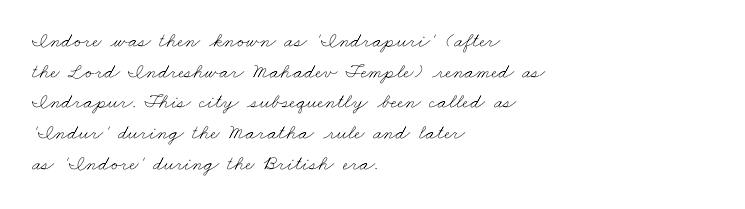
The image shows 21 px text type; set left-aligned, normal line spacing (1.46x), normal letter spacing, not underlined.
